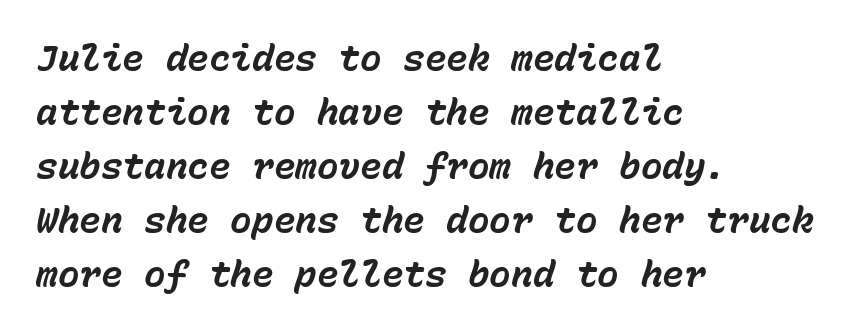
Q: Is the text bold? A: Yes.
Q: Is the text italic (slanted)? A: Yes, it leans right by about 15 degrees.
Q: Is the text underlined? A: No.
Q: How is the paragraph aligned? A: Left-aligned.
Q: Is the spacing between letters normal or unusually wide? A: Normal.
Q: Is the spacing between lines tight, normal or loose? A: Normal.
Q: Width (condensed, normal, or wide)? A: Normal.
Q: Stroke contrast? A: Low.
Q: x-height? A: Medium.
Q: Monospaced? A: Yes.
